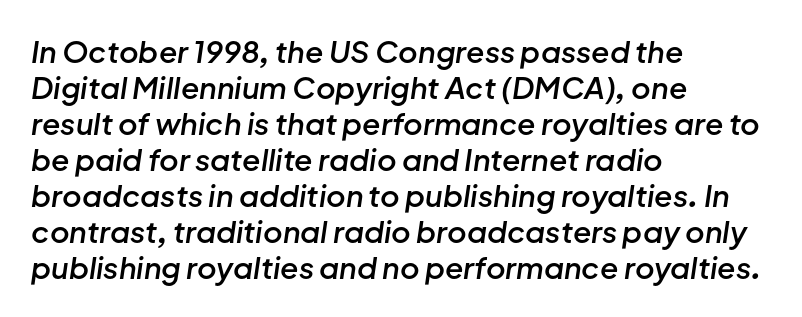
The gap between lines stays unmarked. The rendering keeps characters at their native spacing. Set as a demibold, roughly 600 on the weight scale. The whole block is typeset with a tilt. If you drew a ruler down the left edge, every line would touch it. Proportional: the letters do not fall into vertical columns.
